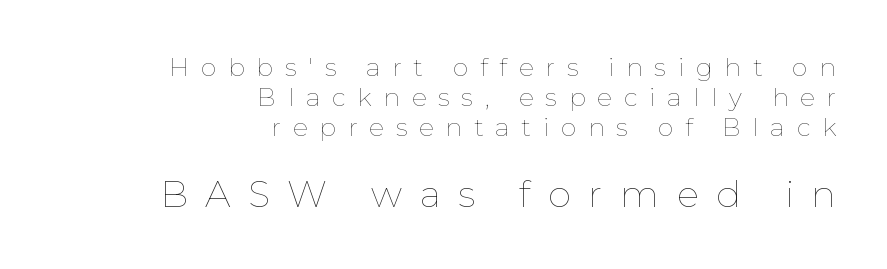
{"italic": "no", "bold": "no", "weight": "thin", "width": "normal", "stroke_contrast": "low", "x_height": "medium", "monospaced": "no", "underline": "no", "align": "right", "line_spacing_ratio": 1.21, "letter_spacing": "wide", "letter_spacing_em": 0.47, "larger_block": "second", "size_ratio": 1.48, "glyph_px": 37}
